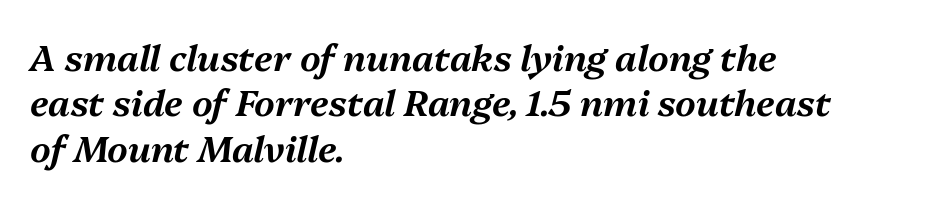
{"italic": "yes", "lean": "right", "slant_degrees": 13, "width": "normal", "stroke_contrast": "medium", "x_height": "medium", "monospaced": "no", "underline": "no", "align": "left", "line_spacing": "normal", "line_spacing_ratio": 1.26, "letter_spacing": "normal", "letter_spacing_em": 0.0, "glyph_px": 36}
